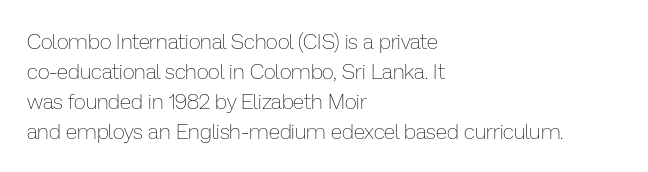
The image shows 21 px text type, upright; set left-aligned, normal line spacing (1.43x), normal letter spacing, not underlined.
